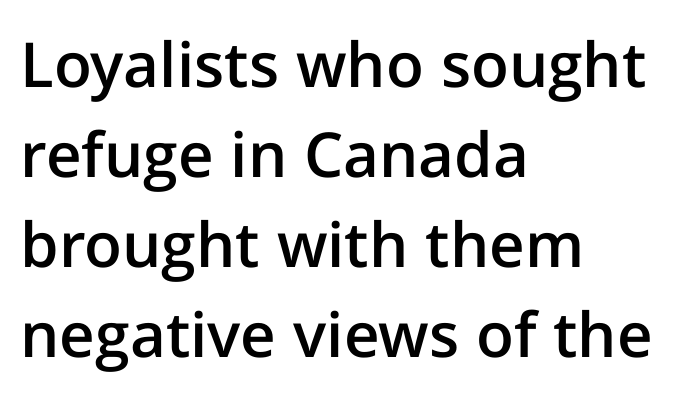
Grotesque or geometric, the face here clearly has no serifs. Summary of vertical rhythm: regular, with standard interline spacing. Nothing unusual about the tracking: characters are spaced as the font intends. You can tell it's not italic because the verticals are truly vertical. A typesetter would call this proportional, since set widths differ per character.
